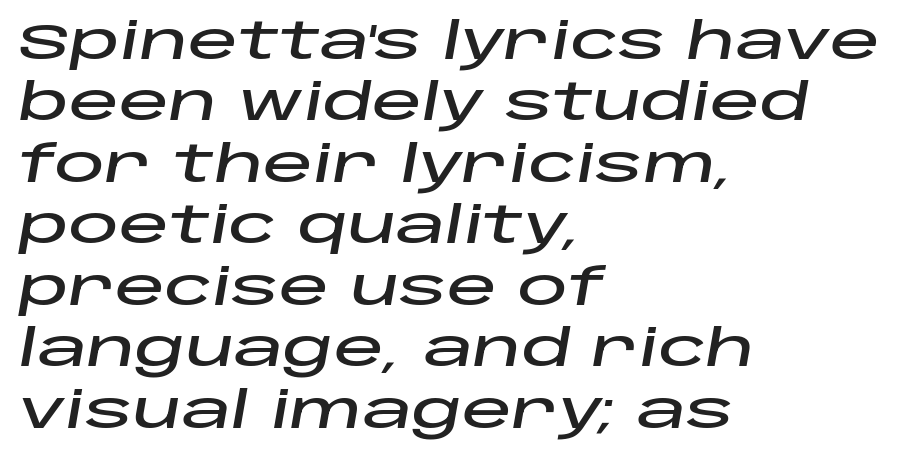
{"italic": "yes", "lean": "right", "slant_degrees": 10, "width": "wide", "stroke_contrast": "low", "x_height": "large", "monospaced": "no", "underline": "no", "align": "left", "line_spacing_ratio": 1.23, "letter_spacing": "normal", "letter_spacing_em": 0.0, "glyph_px": 50}
